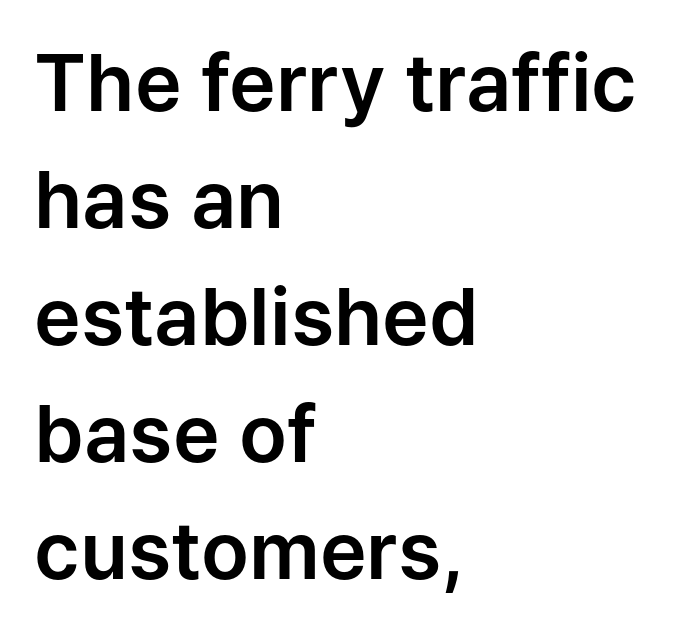
{"serif": "no", "italic": "no", "width": "normal", "stroke_contrast": "low", "x_height": "medium", "monospaced": "no", "underline": "no", "align": "left", "line_spacing": "normal", "line_spacing_ratio": 1.48, "letter_spacing": "normal", "letter_spacing_em": 0.0, "glyph_px": 79}
